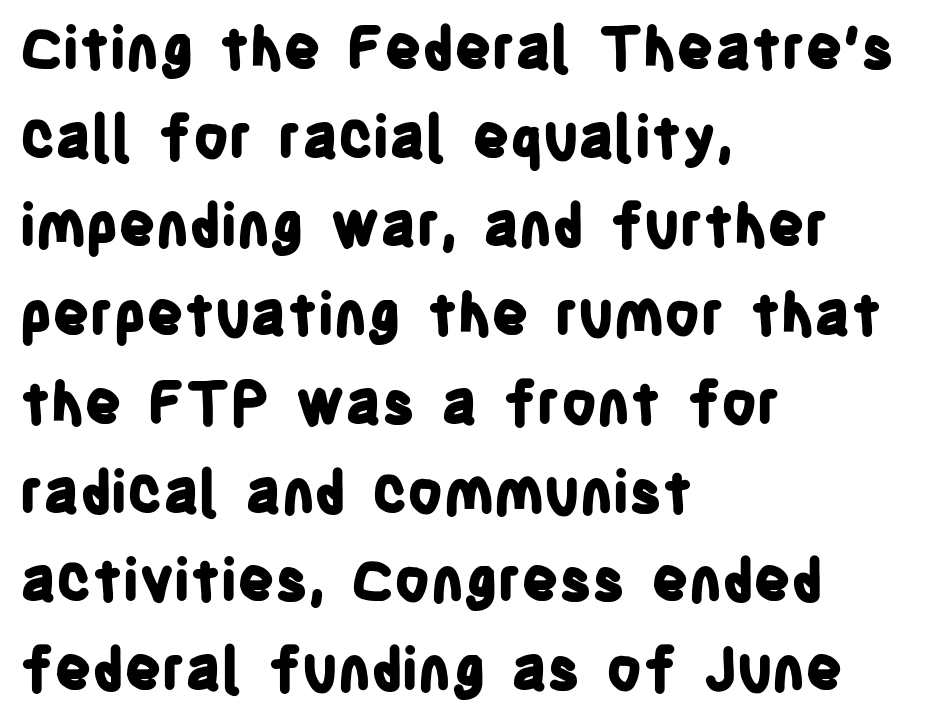
Q: Is the text bold? A: Yes.
Q: Is the text italic (slanted)? A: No, it is upright.
Q: Is the typeface a serif or a sans-serif typeface? A: Sans-serif.
Q: Is the text underlined? A: No.
Q: How is the paragraph aligned? A: Left-aligned.
Q: Is the spacing between letters normal or unusually wide? A: Normal.
Q: Is the spacing between lines tight, normal or loose? A: Normal.
Q: Width (condensed, normal, or wide)? A: Condensed.
Q: Stroke contrast? A: Low.
Q: x-height? A: Large.
Q: Monospaced? A: No.
